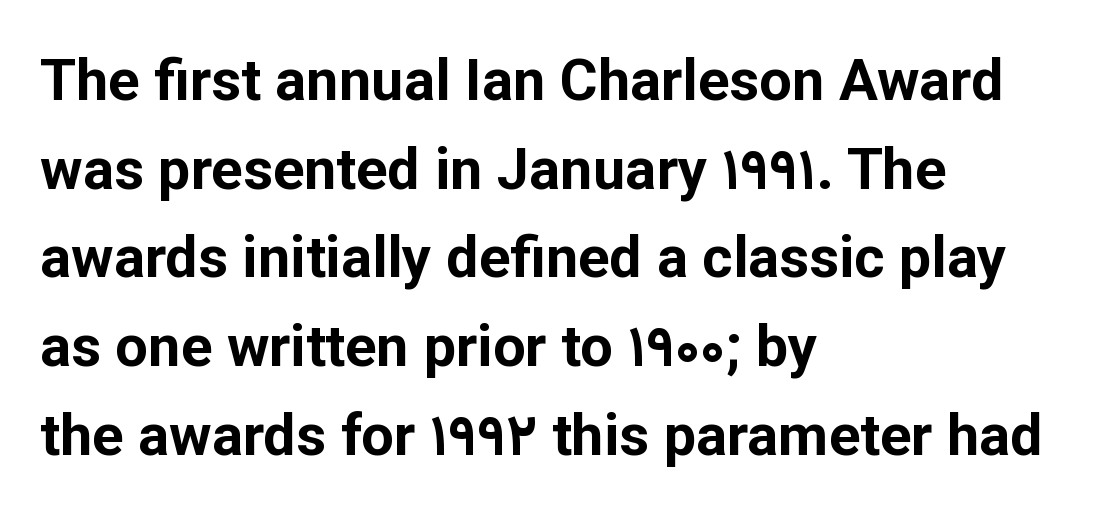
{"serif": "no", "italic": "no", "bold": "yes", "weight": "bold", "width": "normal", "stroke_contrast": "low", "x_height": "medium", "monospaced": "no", "underline": "no", "align": "left", "line_spacing": "normal", "line_spacing_ratio": 1.53, "letter_spacing": "normal", "letter_spacing_em": 0.0, "glyph_px": 58}
